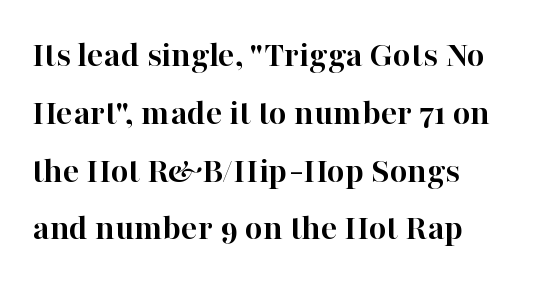
{"serif": "yes", "italic": "no", "bold": "yes", "weight": "semibold", "width": "normal", "stroke_contrast": "high", "x_height": "medium", "monospaced": "no", "underline": "no", "align": "left", "line_spacing": "normal", "line_spacing_ratio": 1.52, "letter_spacing": "normal", "letter_spacing_em": 0.0, "glyph_px": 38}
